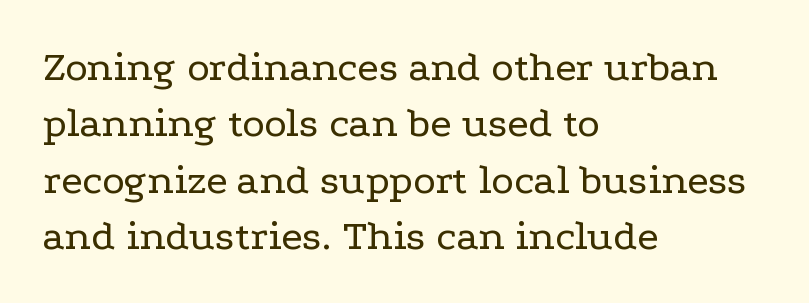
The image shows 43 px regular-weight, wide serif type, upright; set left-aligned, normal line spacing (1.31x), normal letter spacing, not underlined; low stroke contrast and a medium x-height.
